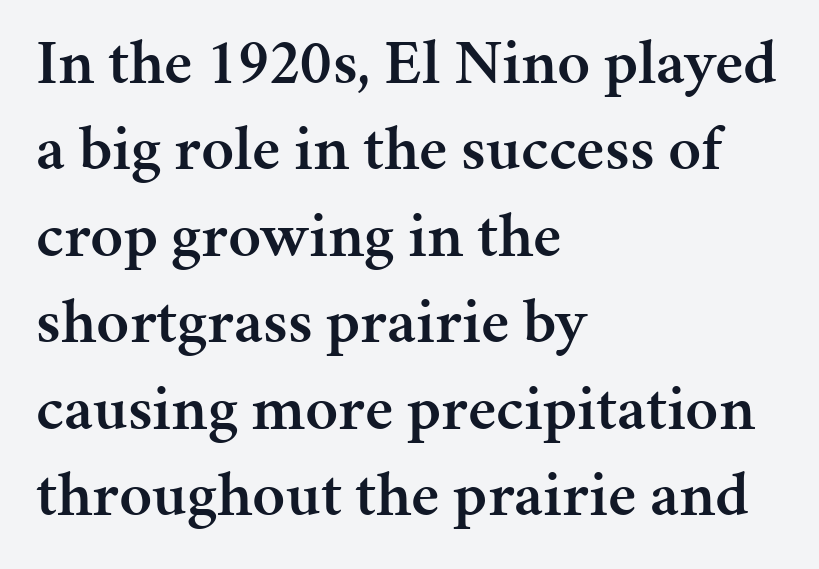
A typesetter would label this face a serif. Stroke thickness is moderately raised; the sample reads as semibold. Descenders are the only things crossing below the line. Posture: straight, roman, zero tilt. The lines in this sample share a left origin and differ only in where they stop.
